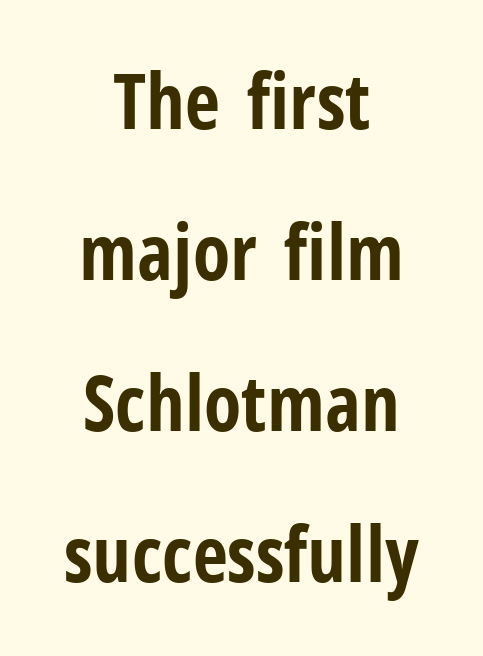
{"serif": "no", "italic": "no", "bold": "yes", "weight": "bold", "width": "condensed", "stroke_contrast": "low", "x_height": "medium", "monospaced": "no", "underline": "no", "align": "center", "line_spacing": "loose", "line_spacing_ratio": 1.96, "letter_spacing": "normal", "letter_spacing_em": 0.0, "glyph_px": 77}
